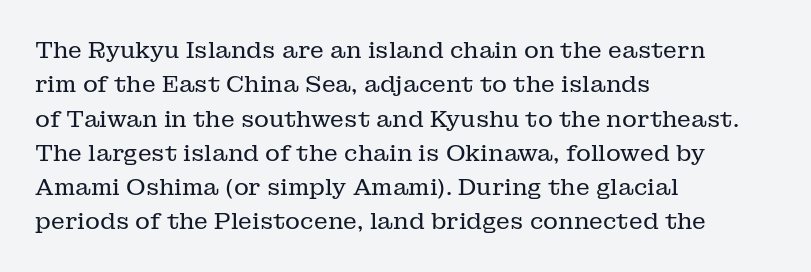
{"italic": "no", "bold": "no", "underline": "no", "align": "left", "line_spacing": "normal", "line_spacing_ratio": 1.49, "letter_spacing": "normal", "letter_spacing_em": 0.0, "glyph_px": 23}
